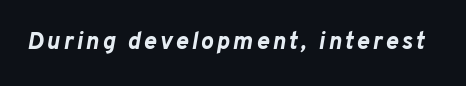
The image shows 24 px bold type, italic (leaning right); set not underlined.
